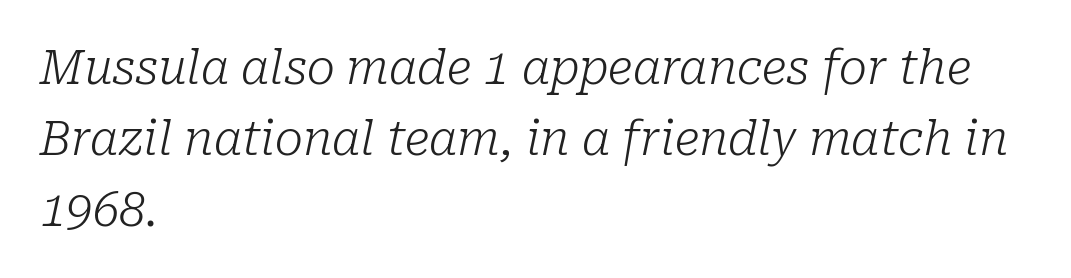
{"serif": "yes", "italic": "yes", "lean": "right", "slant_degrees": 10, "bold": "no", "weight": "light", "width": "normal", "stroke_contrast": "low", "x_height": "medium", "monospaced": "no", "underline": "no", "align": "left", "line_spacing": "normal", "line_spacing_ratio": 1.51, "letter_spacing": "normal", "letter_spacing_em": 0.0, "glyph_px": 47}
